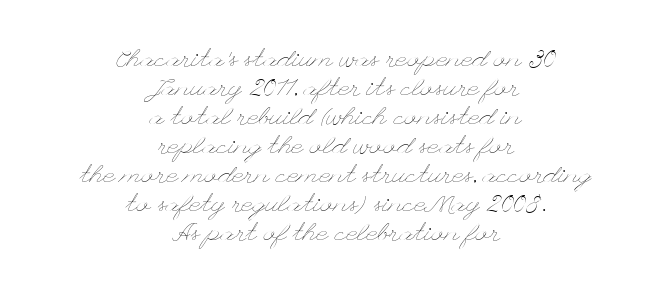
The whitespace from short lines is split evenly between both sides. Tracking here is standard; glyphs follow each other at the usual distance. Anything drawn beneath the words? Only blank space. The weight would be labelled regular, book, light, or lighter still.
